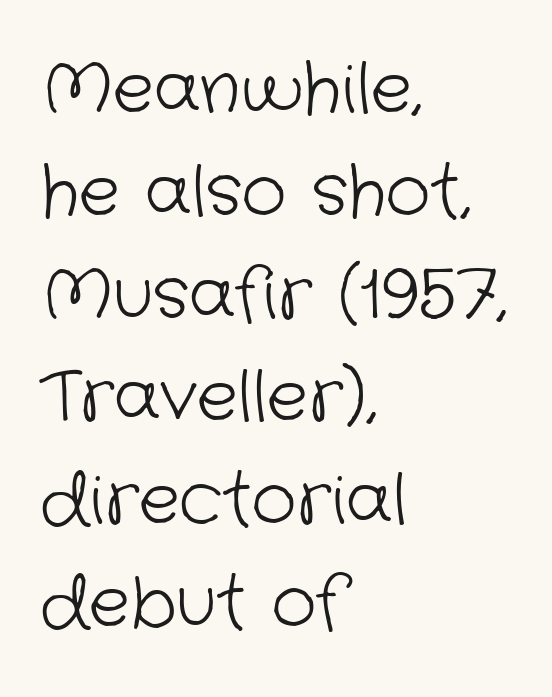
The image shows 69 px light sans-serif type; set left-aligned, normal line spacing (1.49x), normal letter spacing, not underlined; low stroke contrast and a medium x-height.
